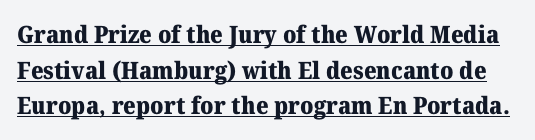
Q: Is the text bold? A: Yes.
Q: Is the text italic (slanted)? A: No, it is upright.
Q: Is the text underlined? A: Yes.
Q: Is the spacing between letters normal or unusually wide? A: Normal.
Q: Is the spacing between lines tight, normal or loose? A: Normal.
